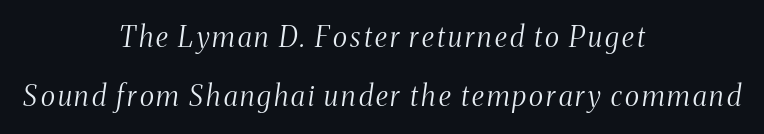
Q: Is the text bold? A: No.
Q: Is the text italic (slanted)? A: Yes, it leans right by about 8 degrees.
Q: Is the typeface a serif or a sans-serif typeface? A: Serif.
Q: Is the text underlined? A: No.
Q: How is the paragraph aligned? A: Centered.
Q: Is the spacing between lines tight, normal or loose? A: Loose.
Q: Width (condensed, normal, or wide)? A: Condensed.
Q: Stroke contrast? A: Medium.
Q: x-height? A: Medium.
Q: Monospaced? A: No.
